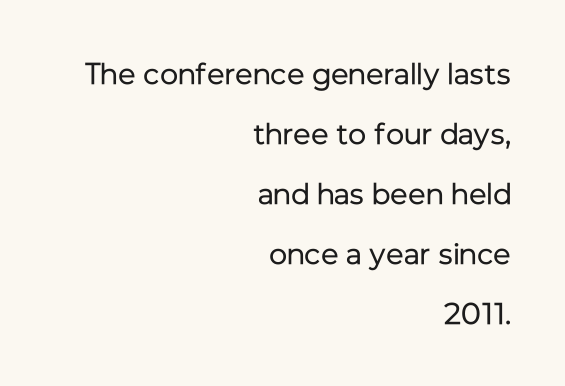
Quick note: interline space is abundant. Counters stay open thanks to moderate or lighter strokes. Nothing unusual about the tracking: characters are spaced as the font intends. These lines were composed using upright roman letters.
